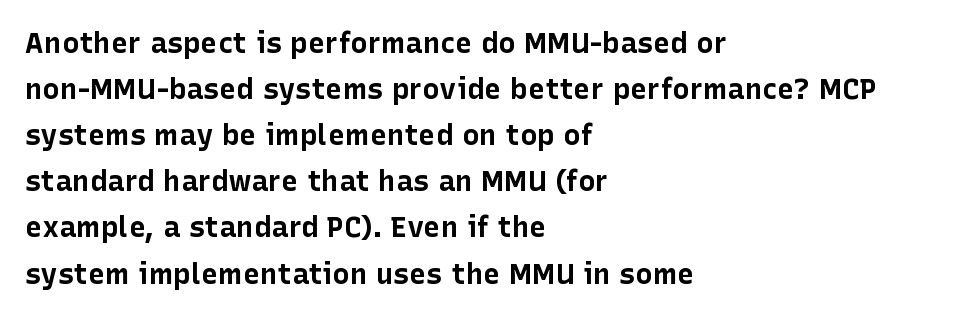
The image shows 29 px bold sans-serif type, upright; set left-aligned, normal line spacing (1.59x), normal letter spacing, not underlined; low stroke contrast and a medium x-height.
